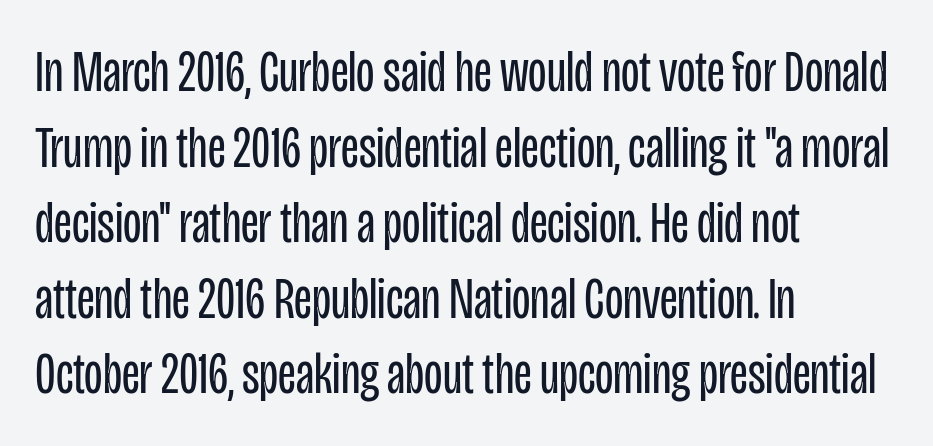
The image shows 60 px regular-weight, condensed sans-serif type, upright; set left-aligned, normal line spacing (1.26x), normal letter spacing, not underlined; low stroke contrast and a large x-height.
